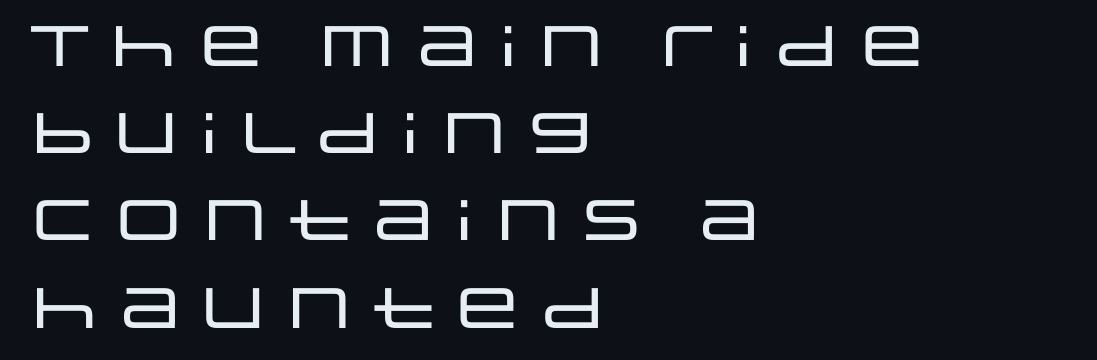
Normally led — the rows are evenly, conventionally spaced. Are there feet on the stems? There aren't — it's a sans. Teacher's note: observe the even left margin — that is flush-left alignment. Default kerning and tracking; the words read as compact shapes. Posture: upright roman.
